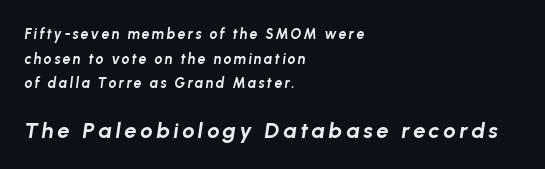
Q: Is the text bold? A: Yes.
Q: Is the text italic (slanted)? A: Yes, it leans right by about 8 degrees.
Q: Is the text underlined? A: No.
Q: How is the paragraph aligned? A: Left-aligned.
Q: Which block of text is set in a larger size, the first (top) or the second (bottom)? A: The second (bottom) one.
